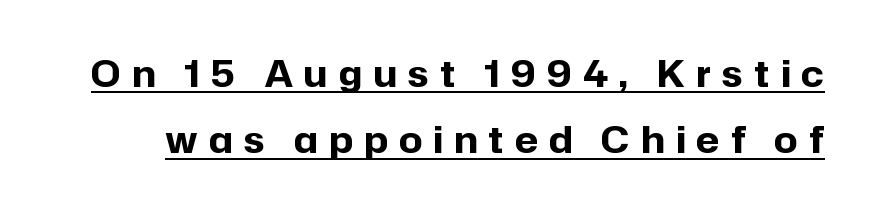
The image shows 37 px bold sans-serif type, upright; set line spacing 1.79x, unusually wide letter spacing (+0.3 em), underlined; low stroke contrast and a medium x-height.
